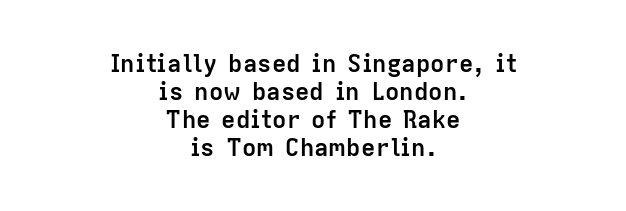
Q: Is the text bold? A: Yes.
Q: Is the text italic (slanted)? A: No, it is upright.
Q: Is the text underlined? A: No.
Q: How is the paragraph aligned? A: Centered.
Q: Is the spacing between letters normal or unusually wide? A: Normal.
